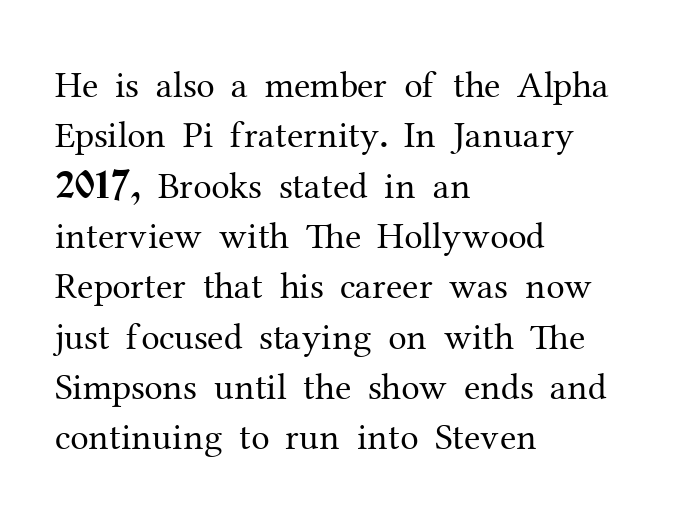
Q: Is the text bold? A: No.
Q: Is the text italic (slanted)? A: No, it is upright.
Q: Is the typeface a serif or a sans-serif typeface? A: Serif.
Q: Is the text underlined? A: No.
Q: How is the paragraph aligned? A: Left-aligned.
Q: Is the spacing between letters normal or unusually wide? A: Normal.
Q: Is the spacing between lines tight, normal or loose? A: Normal.
Q: Width (condensed, normal, or wide)? A: Normal.
Q: Stroke contrast? A: Medium.
Q: x-height? A: Medium.
Q: Monospaced? A: No.
